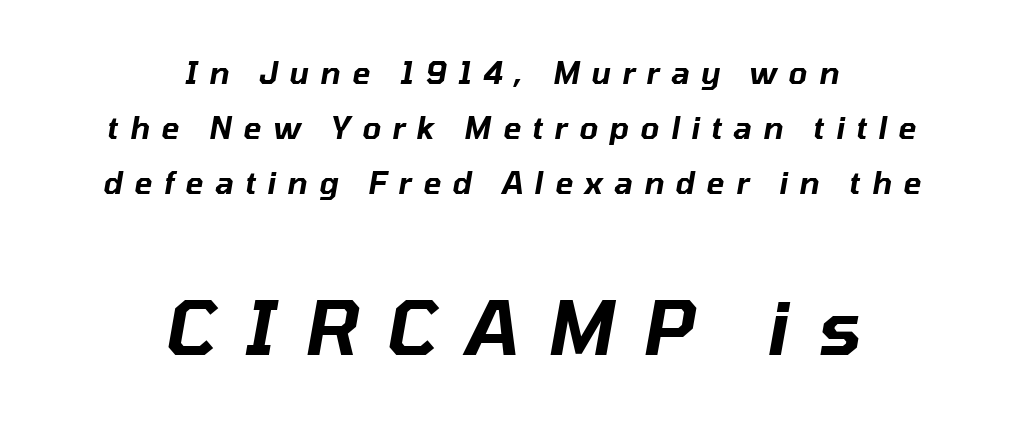
Q: Is the text italic (slanted)? A: Yes, it leans right by about 10 degrees.
Q: Is the text underlined? A: No.
Q: How is the paragraph aligned? A: Centered.
Q: Is the spacing between letters normal or unusually wide? A: Unusually wide.
Q: Which block of text is set in a larger size, the first (top) or the second (bottom)? A: The second (bottom) one.
Q: Width (condensed, normal, or wide)? A: Normal.
Q: Stroke contrast? A: Low.
Q: x-height? A: Medium.
Q: Monospaced? A: No.
